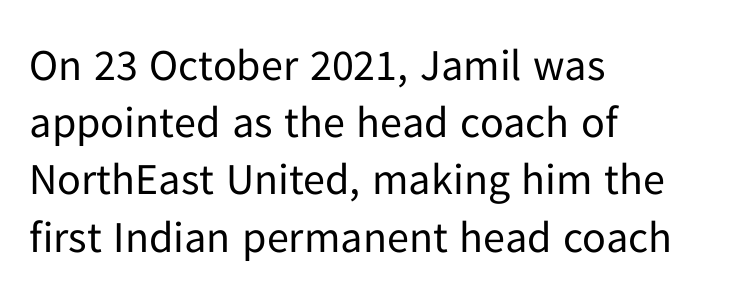
Q: Is the text bold? A: No.
Q: Is the text italic (slanted)? A: No, it is upright.
Q: Is the typeface a serif or a sans-serif typeface? A: Sans-serif.
Q: Is the text underlined? A: No.
Q: How is the paragraph aligned? A: Left-aligned.
Q: Is the spacing between letters normal or unusually wide? A: Normal.
Q: Is the spacing between lines tight, normal or loose? A: Normal.
Q: Width (condensed, normal, or wide)? A: Normal.
Q: Stroke contrast? A: Low.
Q: x-height? A: Medium.
Q: Monospaced? A: No.
